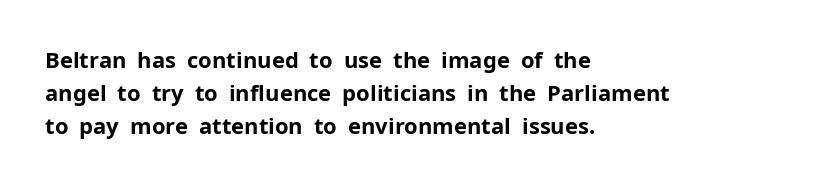
Leading matches the norm, producing a regular column. The area under the type is left untouched. Does extra space separate the letters? No, they use regular spacing. These lines were composed using upright roman letters.
